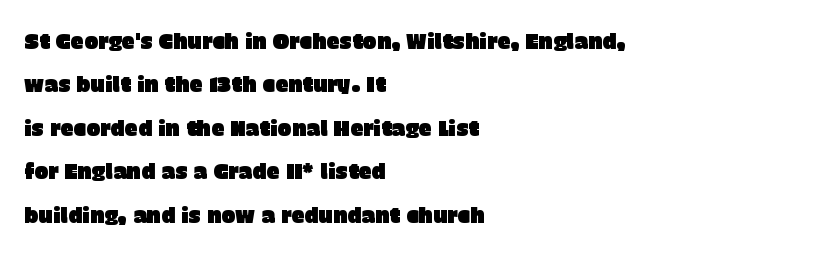
Q: Is the text italic (slanted)? A: No, it is upright.
Q: Is the text underlined? A: No.
Q: How is the paragraph aligned? A: Left-aligned.
Q: Is the spacing between letters normal or unusually wide? A: Normal.
Q: Is the spacing between lines tight, normal or loose? A: Loose.
